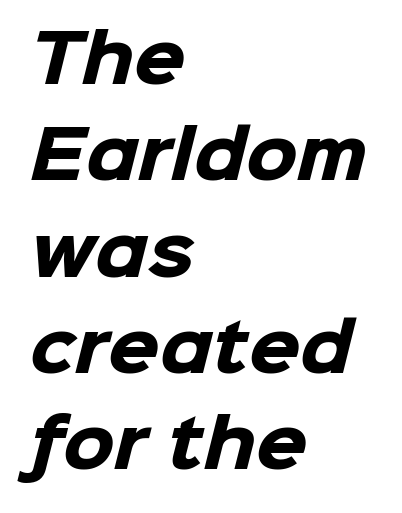
{"serif": "no", "bold": "yes", "weight": "heavy", "width": "normal", "stroke_contrast": "low", "x_height": "medium", "monospaced": "no", "underline": "no", "align": "left", "line_spacing": "normal", "line_spacing_ratio": 1.46, "letter_spacing": "normal", "letter_spacing_em": 0.0, "glyph_px": 66}
